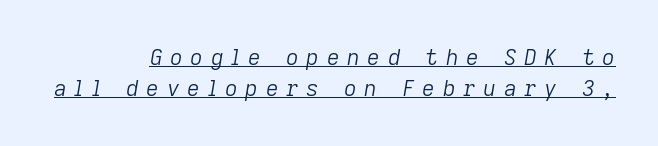
How would I describe the line gaps? Plain and ordinary. Someone cranked the tracking dial way up on this one. Rendered with sloped, italic letterforms. Reading down the block, your eye finds every line finishing at a fixed right position. Somebody hit Ctrl+U on this one — the words are underlined. Is the stroke heavy? The answer is a plain regular-or-lighter.
